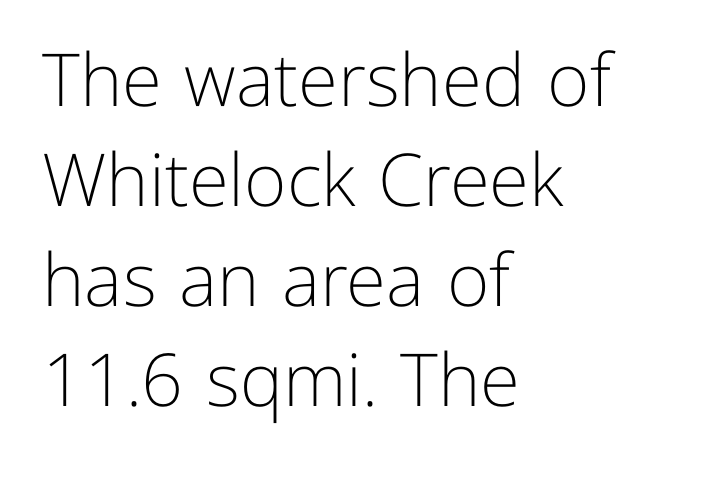
The letters advance in unequal steps, a hallmark of proportional type. The lines sit at an ordinary, default distance from one another. The letterforms sit at book weight or below. The strip under each line holds only bare page.
